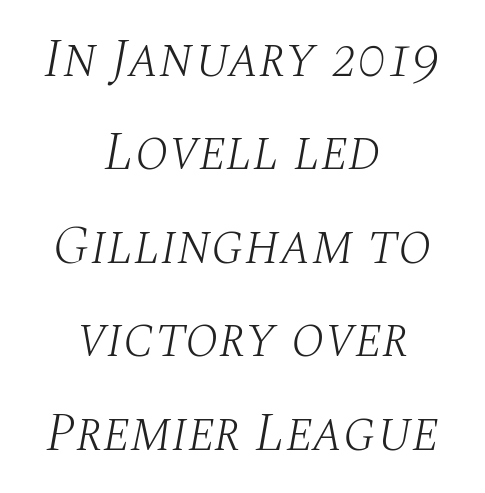
Q: Is the text bold? A: No.
Q: Is the text italic (slanted)? A: Yes, it leans right by about 10 degrees.
Q: Is the typeface a serif or a sans-serif typeface? A: Serif.
Q: Is the text underlined? A: No.
Q: How is the paragraph aligned? A: Centered.
Q: Is the spacing between letters normal or unusually wide? A: Normal.
Q: Is the spacing between lines tight, normal or loose? A: Normal.
Q: Width (condensed, normal, or wide)? A: Normal.
Q: Stroke contrast? A: Medium.
Q: x-height? A: Large.
Q: Monospaced? A: No.
